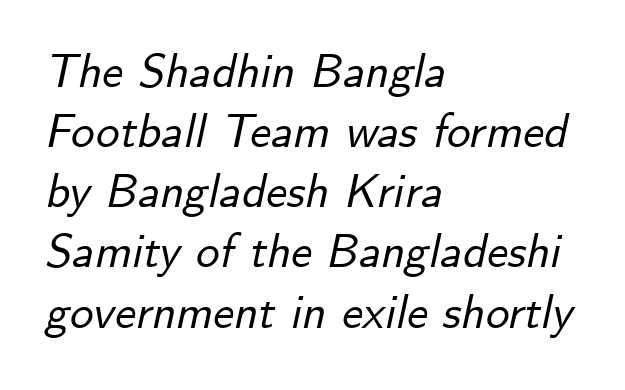
Q: Is the text italic (slanted)? A: Yes, it leans right by about 12 degrees.
Q: Is the text underlined? A: No.
Q: How is the paragraph aligned? A: Left-aligned.
Q: Is the spacing between letters normal or unusually wide? A: Normal.
Q: Is the spacing between lines tight, normal or loose? A: Normal.
Q: Width (condensed, normal, or wide)? A: Normal.
Q: Stroke contrast? A: Low.
Q: x-height? A: Small.
Q: Monospaced? A: No.
